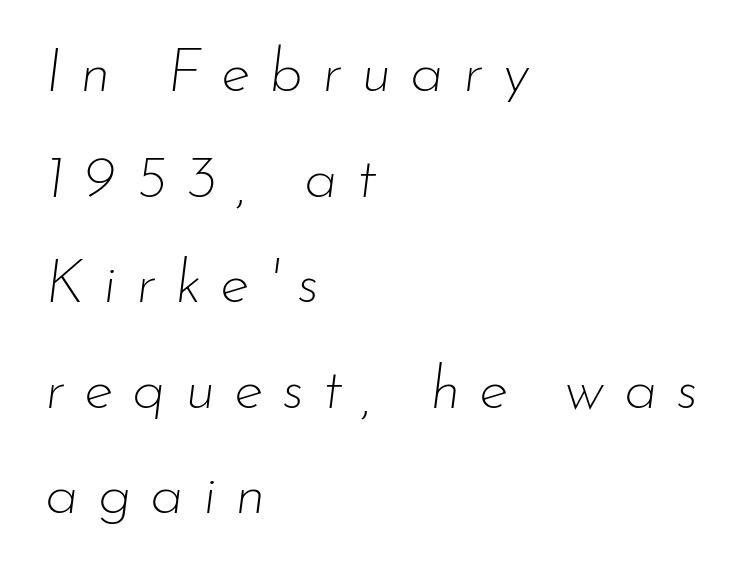
The passage shown leans; its letterforms are oblique. No letter is thick-stroked: the sample isn't bold. Does extra space separate the letters? Yes, quite a lot of it. Looks like regular typesetting: each glyph gets only the width it needs. Glance below the letters and you will spot only blank space.
